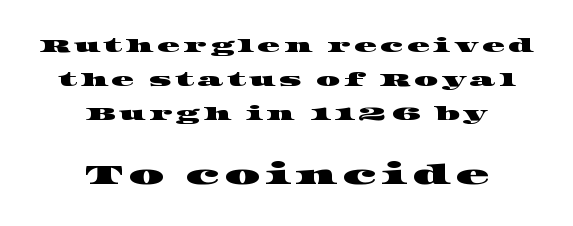
The image shows 28 px wide serif type; set centered, line spacing 1.78x, not underlined; the second (bottom) block is 1.47x larger; high stroke contrast and a large x-height.
